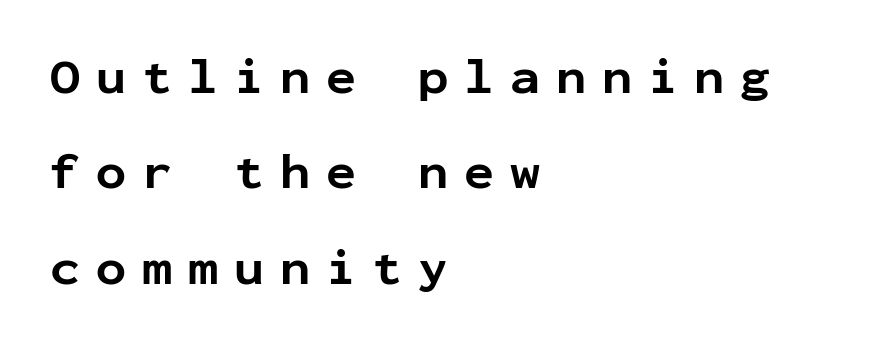
Grotesque or geometric, the face here clearly has no serifs. You can tell it's not italic because the verticals are truly vertical. Any mark beneath the type? The region is blank. Pretty heavy lettering here — definitely bold. Caption: multi-line text, flush left, ragged right. Does the leading feel generous? Absolutely, it's lavish.
